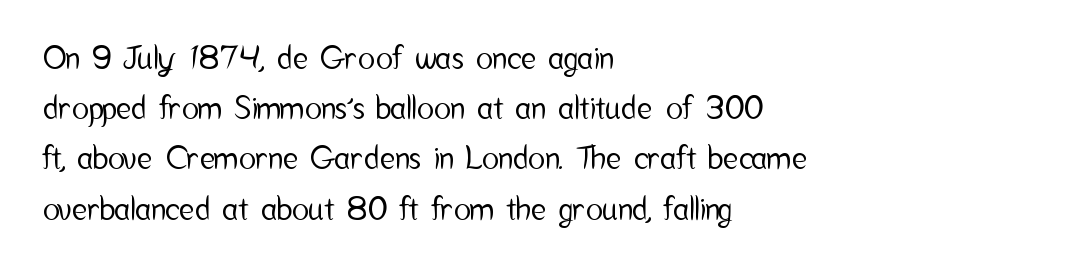
Q: Is the text italic (slanted)? A: No, it is upright.
Q: Is the typeface a serif or a sans-serif typeface? A: Sans-serif.
Q: Is the text underlined? A: No.
Q: How is the paragraph aligned? A: Left-aligned.
Q: Is the spacing between letters normal or unusually wide? A: Normal.
Q: Is the spacing between lines tight, normal or loose? A: Normal.
Q: Width (condensed, normal, or wide)? A: Condensed.
Q: Stroke contrast? A: Low.
Q: x-height? A: Medium.
Q: Monospaced? A: No.
